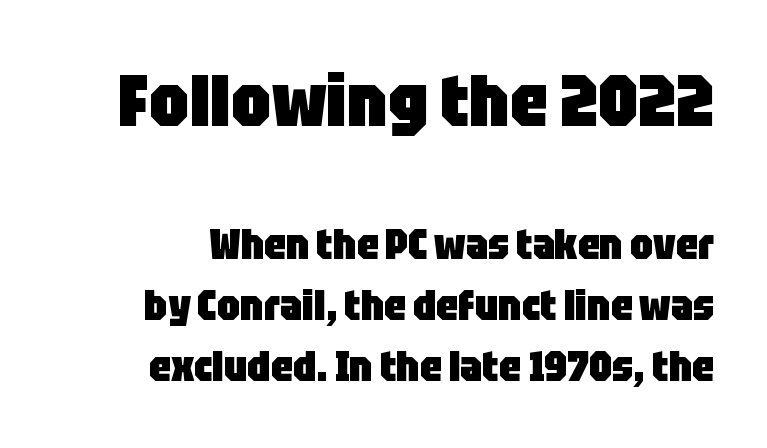
Typesetter's note — upper block bumped up in size, lower block left smaller. The words here are not underlined. Default kerning and tracking; the words read as compact shapes. The passage shown is typeset with a sans-serif family.
